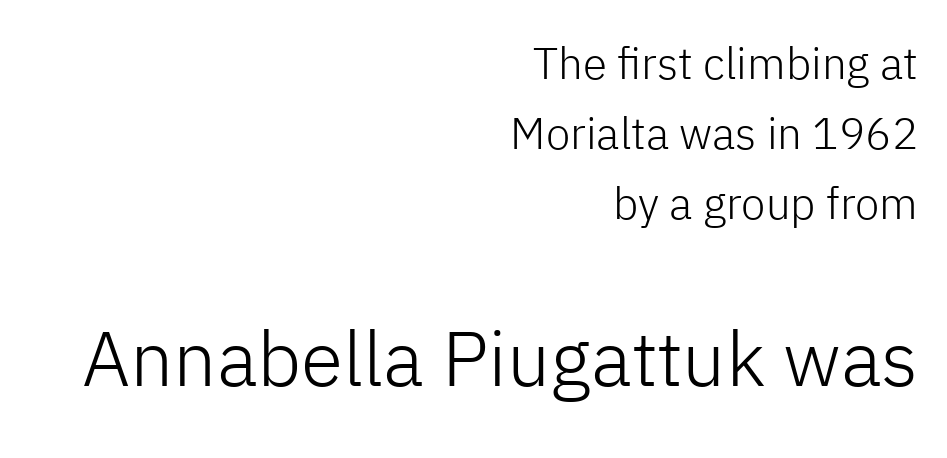
The image shows 77 px light sans-serif type, upright; set right-aligned, normal line spacing (1.59x), normal letter spacing, not underlined; the second (bottom) block is 1.75x larger; low stroke contrast and a medium x-height.
